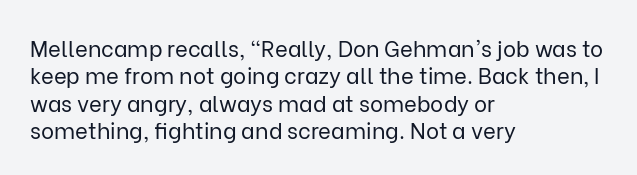
Q: Is the text bold? A: No.
Q: Is the text italic (slanted)? A: No, it is upright.
Q: Is the text underlined? A: No.
Q: How is the paragraph aligned? A: Left-aligned.
Q: Is the spacing between letters normal or unusually wide? A: Normal.
